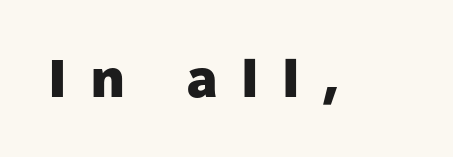
In terms of letterspacing, this is a distinctly airy, spread setting. Every letter is thick-stroked: bold, no question. When letters stand straight like this, we call the style roman or upright. The baseline area is clear. Proportional: the letters do not fall into vertical columns. Unlike a traditional serif, this face leaves its strokes unadorned.
